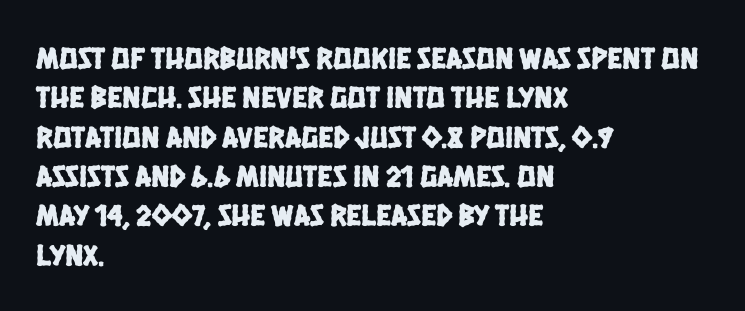
How would I describe the line gaps? Plain and ordinary. The lines in this sample share a left origin and differ only in where they stop. Look at the bottom of the vertical strokes: they stop flat, with no serifs. Glyph-to-glyph distance matches everyday printed text.
